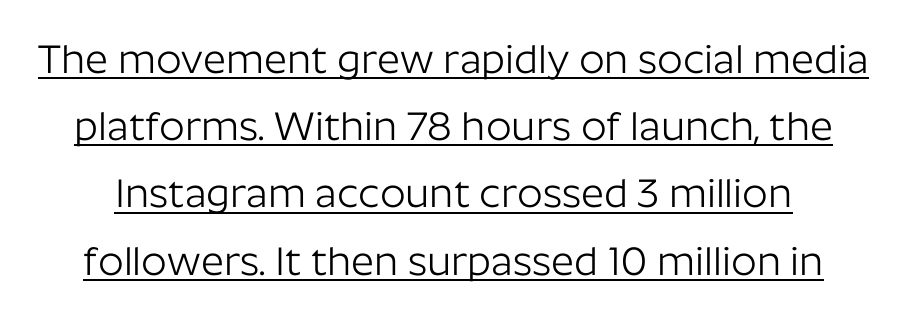
What kind of face is this? One without serifs — a sans. A roman cut, with each character standing at attention. The block of text has a typical density, with ordinary space between rows. Characters follow at the spacing the type designer built in. Honestly, the underline is the first thing you notice here.
